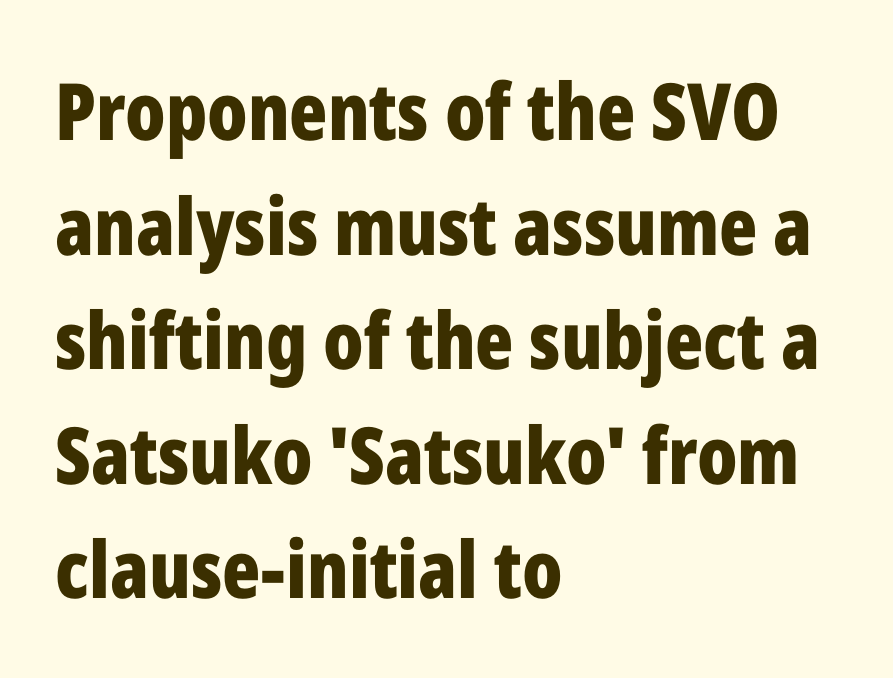
Set as a true bold cut, around the 700 mark. Nobody touched the tracking dial on this one. This sample uses a sans-serif face. These lines are set flush left with a ragged right edge. Decoration check: the copy has no underline. Posture: upright roman.
